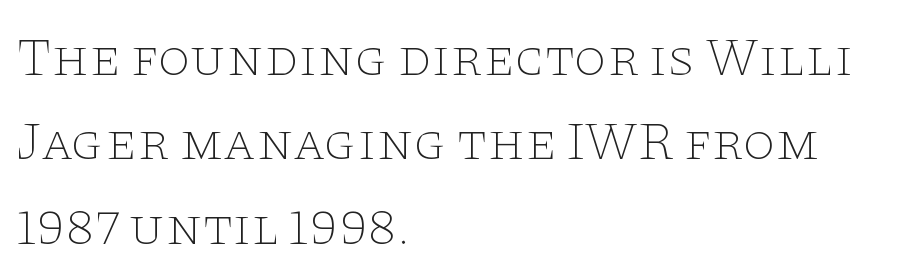
Q: Is the text bold? A: No.
Q: Is the text italic (slanted)? A: No, it is upright.
Q: Is the typeface a serif or a sans-serif typeface? A: Serif.
Q: Is the text underlined? A: No.
Q: How is the paragraph aligned? A: Left-aligned.
Q: Is the spacing between letters normal or unusually wide? A: Normal.
Q: Is the spacing between lines tight, normal or loose? A: Normal.
Q: Width (condensed, normal, or wide)? A: Wide.
Q: Stroke contrast? A: Low.
Q: x-height? A: Large.
Q: Monospaced? A: No.
